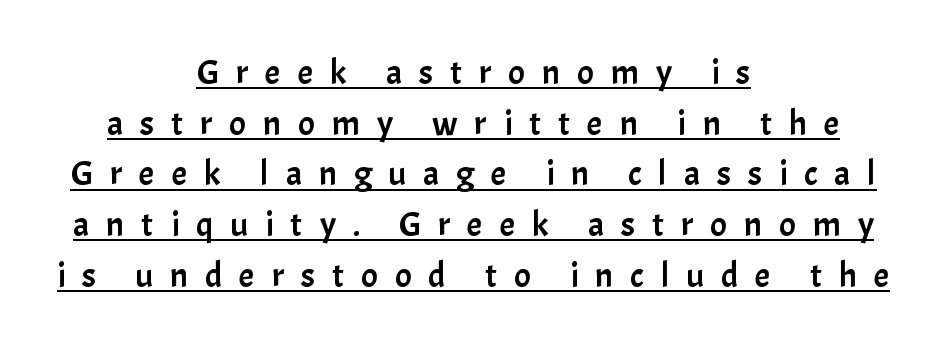
Q: Is the text italic (slanted)? A: No, it is upright.
Q: Is the typeface a serif or a sans-serif typeface? A: Sans-serif.
Q: Is the text underlined? A: Yes.
Q: How is the paragraph aligned? A: Centered.
Q: Is the spacing between letters normal or unusually wide? A: Unusually wide.
Q: Is the spacing between lines tight, normal or loose? A: Normal.
Q: Width (condensed, normal, or wide)? A: Normal.
Q: Stroke contrast? A: Low.
Q: x-height? A: Medium.
Q: Monospaced? A: No.
